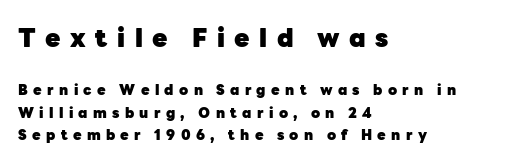
The image shows 25 px bold type, upright; set left-aligned, normal line spacing (1.61x), unusually wide letter spacing (+0.38 em), not underlined; the first (top) block is 1.79x larger.
